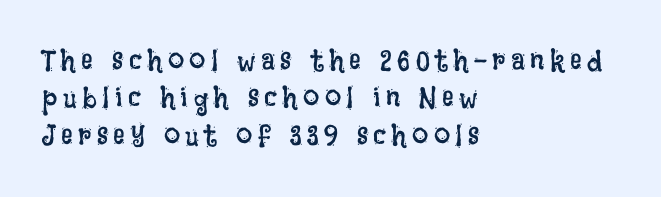
The image shows 29 px regular-weight, condensed type, upright; set left-aligned, normal line spacing (1.29x), not underlined; low stroke contrast and a large x-height.
